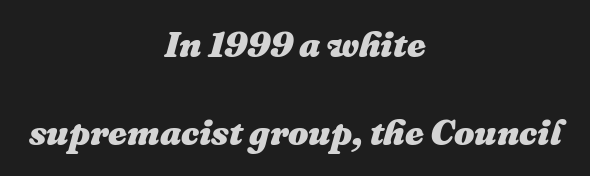
Q: Is the text bold? A: Yes.
Q: Is the text italic (slanted)? A: Yes, it leans right by about 16 degrees.
Q: Is the text underlined? A: No.
Q: How is the paragraph aligned? A: Centered.
Q: Is the spacing between letters normal or unusually wide? A: Normal.
Q: Is the spacing between lines tight, normal or loose? A: Loose.
Q: Width (condensed, normal, or wide)? A: Normal.
Q: Stroke contrast? A: Medium.
Q: x-height? A: Medium.
Q: Monospaced? A: No.
